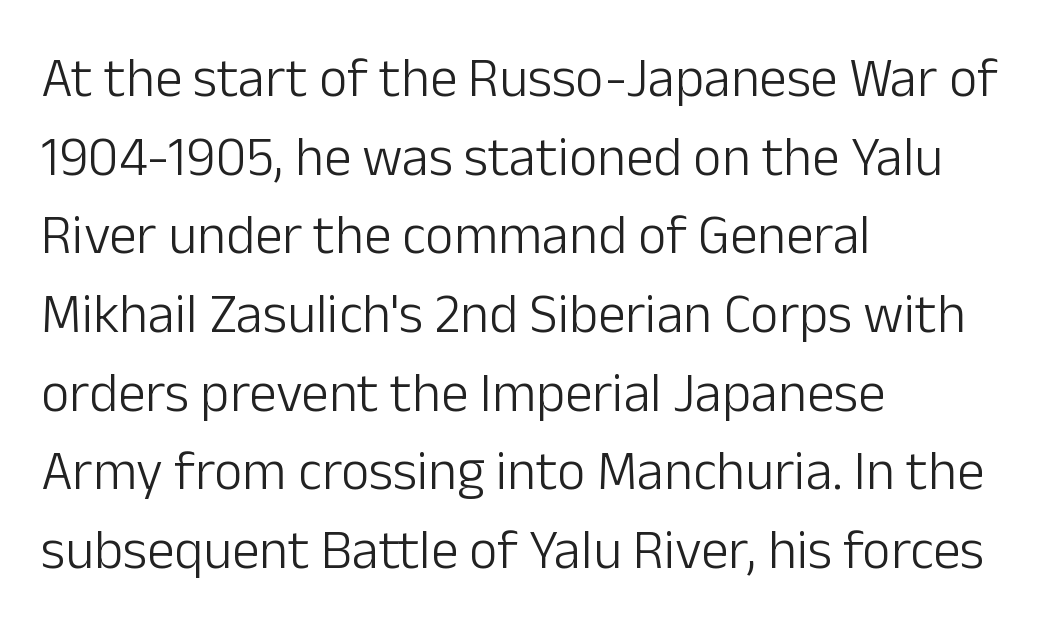
The image shows 55 px light sans-serif type, upright; set left-aligned, normal line spacing (1.43x), normal letter spacing, not underlined; low stroke contrast and a medium x-height.
